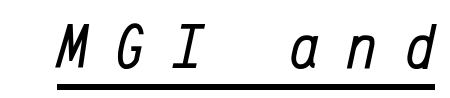
{"italic": "yes", "lean": "right", "slant_degrees": 12, "bold": "no", "weight": "regular", "width": "condensed", "stroke_contrast": "low", "x_height": "medium", "monospaced": "yes", "underline": "yes", "letter_spacing": "wide", "letter_spacing_em": 0.44, "glyph_px": 65}
